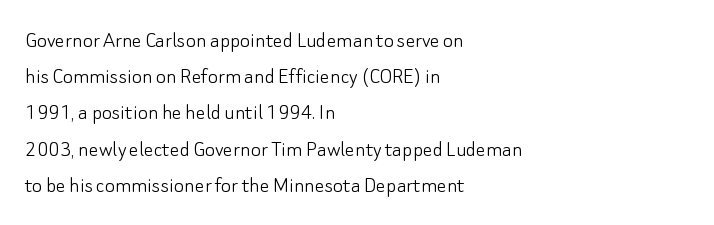
The image shows 24 px text type, upright; set left-aligned, normal line spacing (1.51x), normal letter spacing, not underlined.
